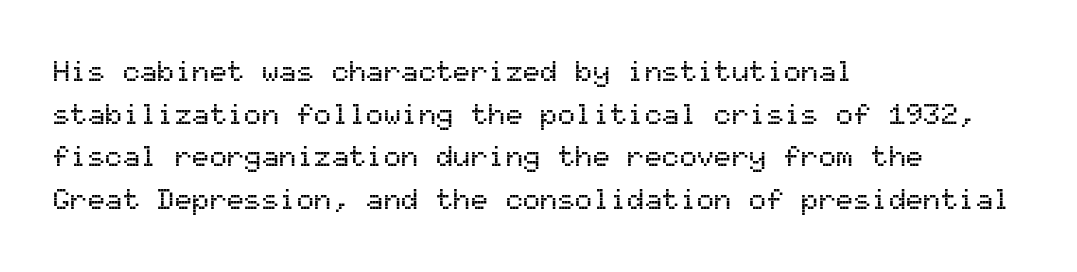
{"serif": "no", "italic": "no", "width": "normal", "stroke_contrast": "medium", "x_height": "medium", "monospaced": "yes", "underline": "no", "align": "left", "line_spacing": "normal", "line_spacing_ratio": 1.47, "letter_spacing": "normal", "letter_spacing_em": 0.0, "glyph_px": 29}
